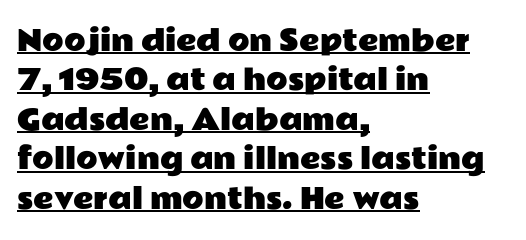
Q: Is the text italic (slanted)? A: No, it is upright.
Q: Is the typeface a serif or a sans-serif typeface? A: Sans-serif.
Q: Is the text underlined? A: Yes.
Q: How is the paragraph aligned? A: Left-aligned.
Q: Is the spacing between letters normal or unusually wide? A: Normal.
Q: Is the spacing between lines tight, normal or loose? A: Normal.
Q: Width (condensed, normal, or wide)? A: Wide.
Q: Stroke contrast? A: Low.
Q: x-height? A: Medium.
Q: Monospaced? A: No.
